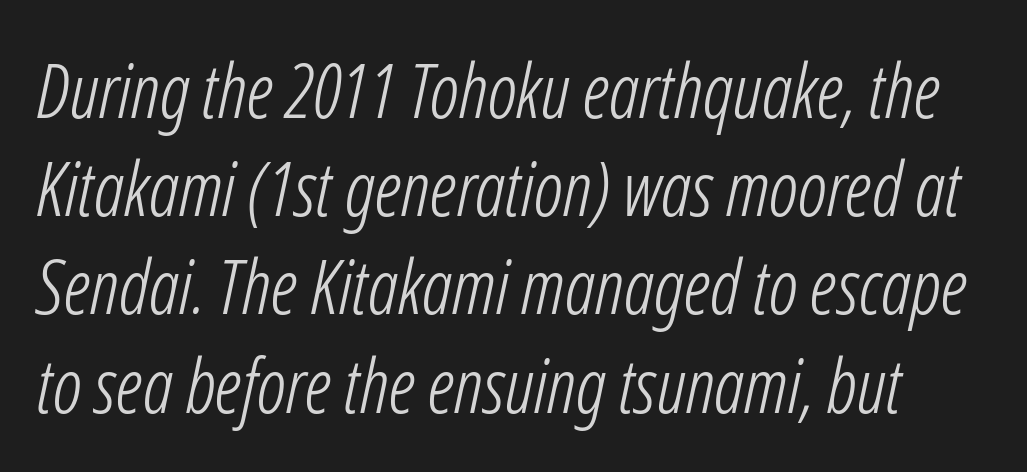
Q: Is the text bold? A: No.
Q: Is the text italic (slanted)? A: Yes, it leans right by about 12 degrees.
Q: Is the text underlined? A: No.
Q: Is the spacing between letters normal or unusually wide? A: Normal.
Q: Is the spacing between lines tight, normal or loose? A: Normal.
Q: Width (condensed, normal, or wide)? A: Condensed.
Q: Stroke contrast? A: Low.
Q: x-height? A: Medium.
Q: Monospaced? A: No.
